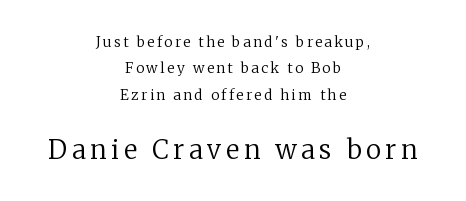
The space directly below the letters is spotless. Heaviness? Minimal to ordinary, like unemphasized prose. Posture: upright roman. The second block has been scaled up relative to the first. Neither beginnings nor endings align; midpoints do.
